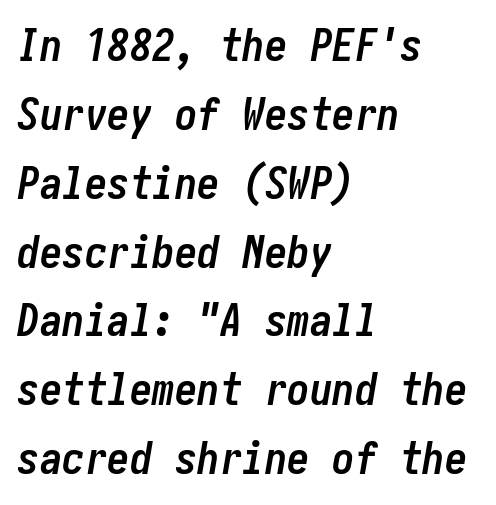
{"italic": "yes", "lean": "right", "slant_degrees": 10, "bold": "yes", "weight": "semibold", "width": "condensed", "stroke_contrast": "low", "x_height": "medium", "underline": "no", "align": "left", "line_spacing": "normal", "line_spacing_ratio": 1.53, "letter_spacing": "normal", "letter_spacing_em": 0.0, "glyph_px": 45}
